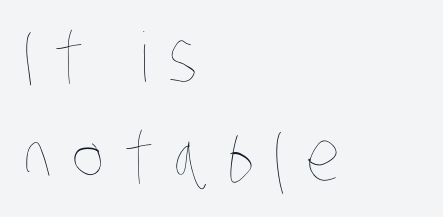
{"bold": "no", "weight": "thin", "width": "condensed", "stroke_contrast": "low", "x_height": "large", "monospaced": "no", "underline": "no", "align": "left", "line_spacing": "normal", "line_spacing_ratio": 1.47, "letter_spacing": "wide", "letter_spacing_em": 0.29, "glyph_px": 68}
